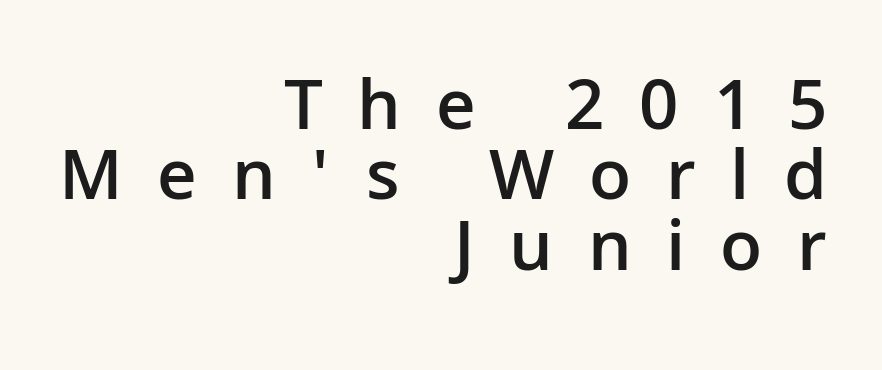
This is sans-serif lettering, the kind often seen on screens and signage. Bold? Not quite — semibold, heavier than regular but stopping short. Clear beneath every line of the passage. The rendering inserts visible extra space after every character.
